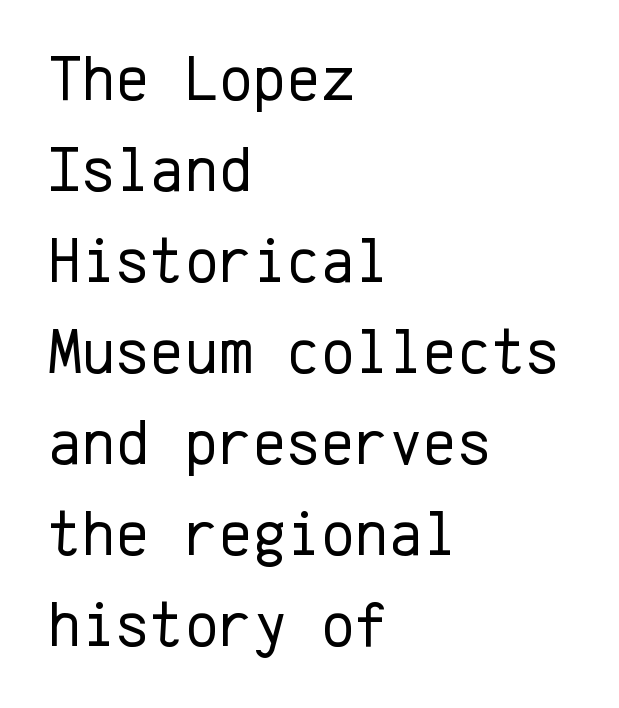
The image shows 65 px regular-weight sans-serif type, upright, monospaced; set left-aligned, normal line spacing (1.4x), normal letter spacing, not underlined; low stroke contrast and a medium x-height.
